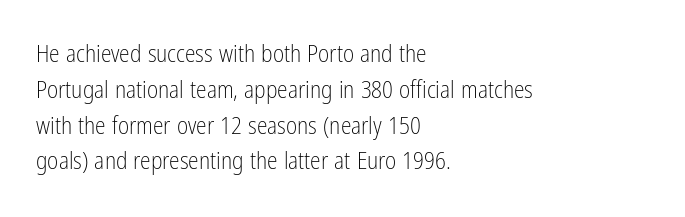
Q: Is the text bold? A: No.
Q: Is the text italic (slanted)? A: No, it is upright.
Q: Is the text underlined? A: No.
Q: How is the paragraph aligned? A: Left-aligned.
Q: Is the spacing between letters normal or unusually wide? A: Normal.
Q: Is the spacing between lines tight, normal or loose? A: Normal.
